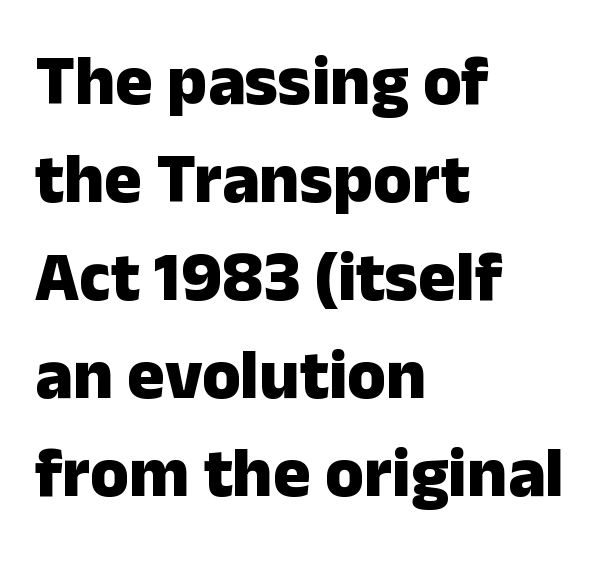
{"serif": "no", "italic": "no", "bold": "yes", "weight": "heavy", "width": "normal", "stroke_contrast": "low", "x_height": "medium", "monospaced": "no", "underline": "no", "align": "left", "line_spacing": "normal", "line_spacing_ratio": 1.4, "letter_spacing": "normal", "letter_spacing_em": 0.0, "glyph_px": 70}
